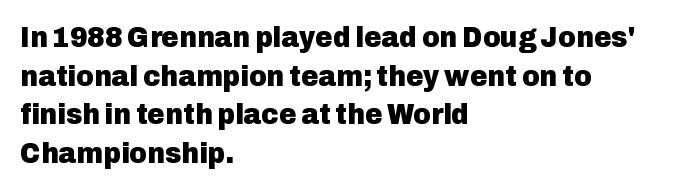
Stroke terminals: plain, sans-serif. The sample has been set heavy, in full bold. Posture: vertical. The rows are spaced the way most documents space them.
